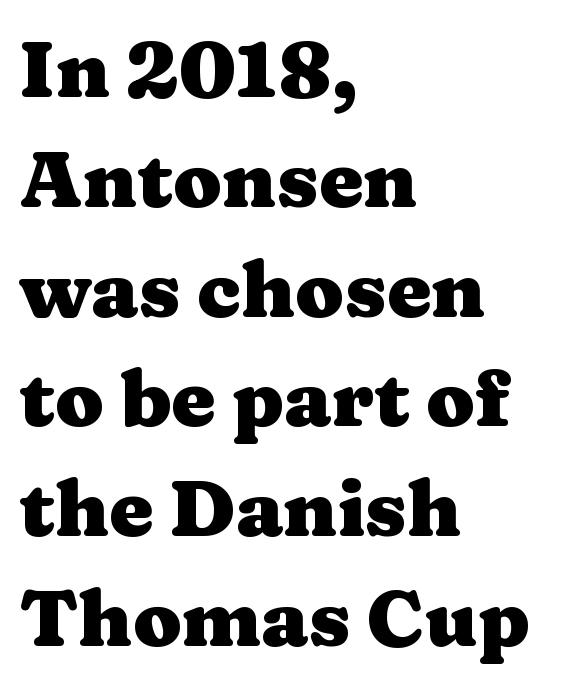
Q: Is the text bold? A: Yes.
Q: Is the text italic (slanted)? A: No, it is upright.
Q: Is the typeface a serif or a sans-serif typeface? A: Serif.
Q: Is the text underlined? A: No.
Q: How is the paragraph aligned? A: Left-aligned.
Q: Is the spacing between letters normal or unusually wide? A: Normal.
Q: Is the spacing between lines tight, normal or loose? A: Normal.
Q: Width (condensed, normal, or wide)? A: Wide.
Q: Stroke contrast? A: Medium.
Q: x-height? A: Medium.
Q: Monospaced? A: No.
